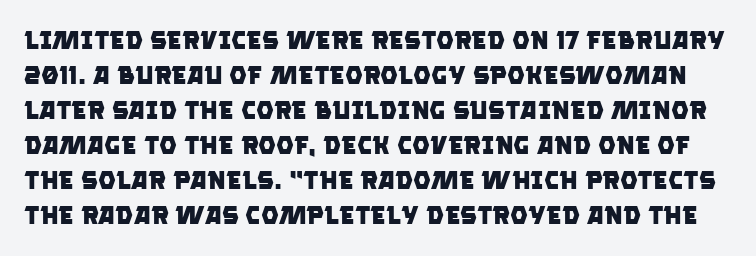
The image shows 25 px bold type; set normal line spacing (1.4x), normal letter spacing, not underlined.
